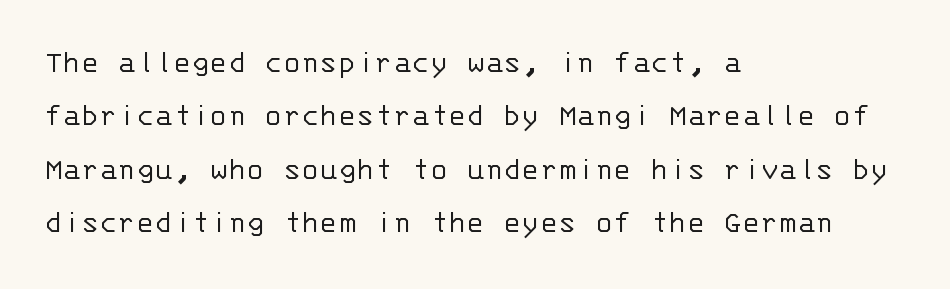
The typeface chosen for these lines omits serifs. Compared with a typical body face, this is equally light or lighter still. Is this a fixed-width face? Yes — each glyph sits in an identical cell. The rows are spaced the way most documents space them. Reading down the block, your eye returns to a fixed left position each line. Nothing unusual about the tracking: characters are spaced as the font intends.
